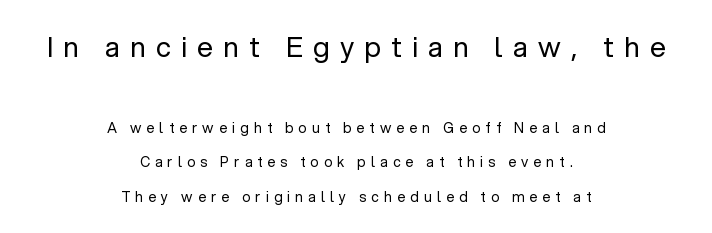
Weight: not bold — regular or lighter. Horizontally, the lines are justified to the midpoint only. Clear beneath every line of the passage. Observe the absence of serifs on each vertical stroke in this sample. Honestly, the letter spacing is so wide it's the main thing you notice.
